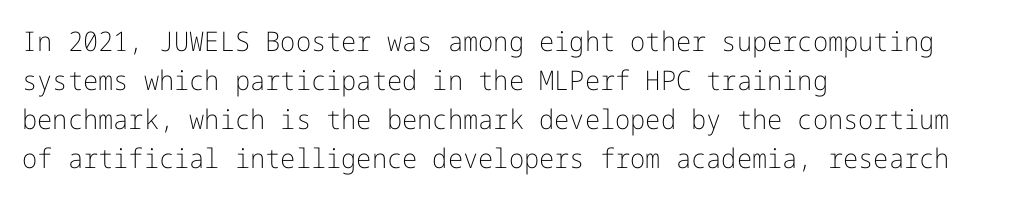
Q: Is the text bold? A: No.
Q: Is the text italic (slanted)? A: No, it is upright.
Q: Is the text underlined? A: No.
Q: How is the paragraph aligned? A: Left-aligned.
Q: Is the spacing between letters normal or unusually wide? A: Normal.
Q: Is the spacing between lines tight, normal or loose? A: Normal.
